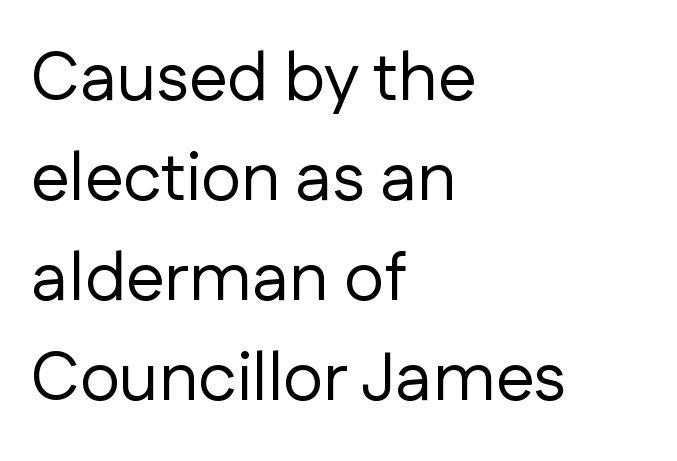
The image shows 69 px regular-weight sans-serif type, upright; set left-aligned, normal line spacing (1.45x), normal letter spacing, not underlined; low stroke contrast and a medium x-height.
